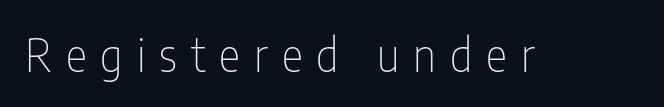
Glyph-to-glyph distance is far greater than everyday printed text. Looks like regular typesetting: each glyph gets only the width it needs. The passage shown is not bold in any degree. Vertical strokes here are truly vertical. What kind of face is this? One without serifs — a sans.
